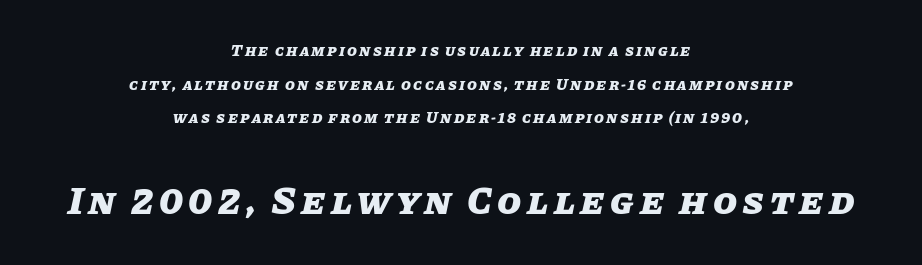
The image shows 39 px heavy type, italic (leaning right); set centered, loose line spacing (2.1x), not underlined; the second (bottom) block is 2.44x larger; low stroke contrast and a large x-height.
